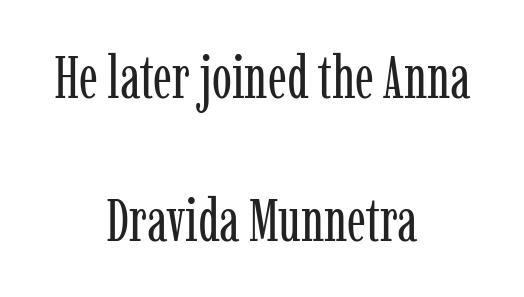
The image shows 60 px regular-weight, condensed serif type, upright; set centered, loose line spacing (2.38x), normal letter spacing, not underlined; low stroke contrast and a medium x-height.
